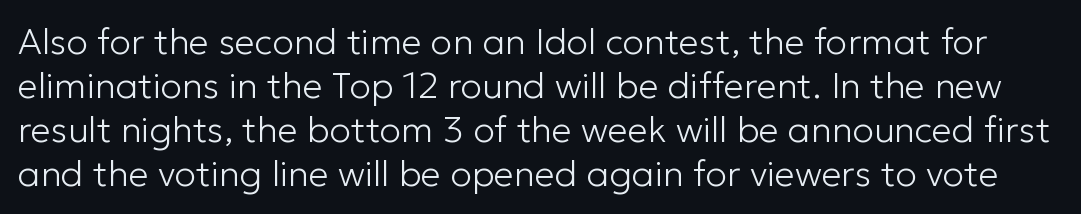
{"serif": "no", "italic": "no", "bold": "no", "weight": "light", "width": "normal", "stroke_contrast": "low", "x_height": "medium", "monospaced": "no", "underline": "no", "line_spacing_ratio": 1.22, "letter_spacing": "normal", "letter_spacing_em": 0.0, "glyph_px": 36}
